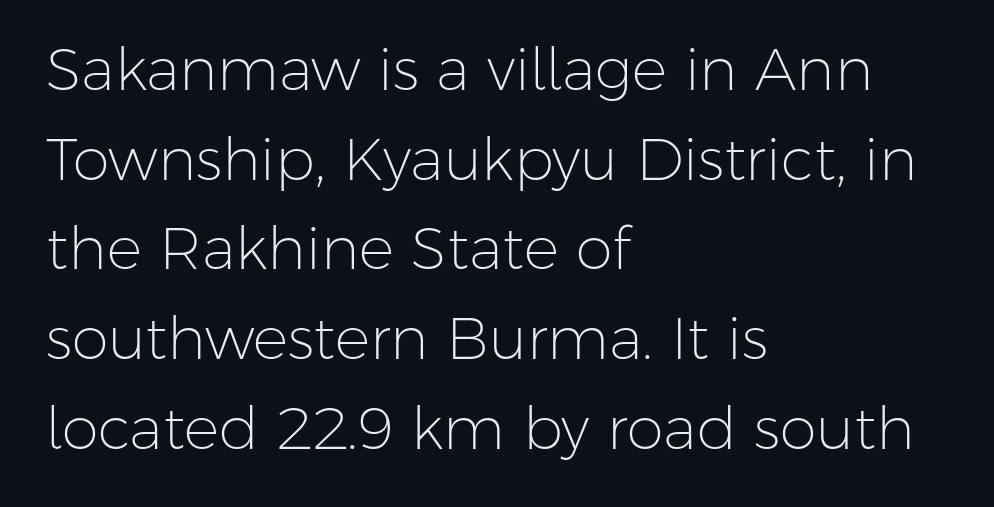
Q: Is the text bold? A: No.
Q: Is the text italic (slanted)? A: No, it is upright.
Q: Is the typeface a serif or a sans-serif typeface? A: Sans-serif.
Q: Is the text underlined? A: No.
Q: How is the paragraph aligned? A: Left-aligned.
Q: Is the spacing between letters normal or unusually wide? A: Normal.
Q: Is the spacing between lines tight, normal or loose? A: Normal.
Q: Width (condensed, normal, or wide)? A: Normal.
Q: Stroke contrast? A: Low.
Q: x-height? A: Medium.
Q: Monospaced? A: No.
